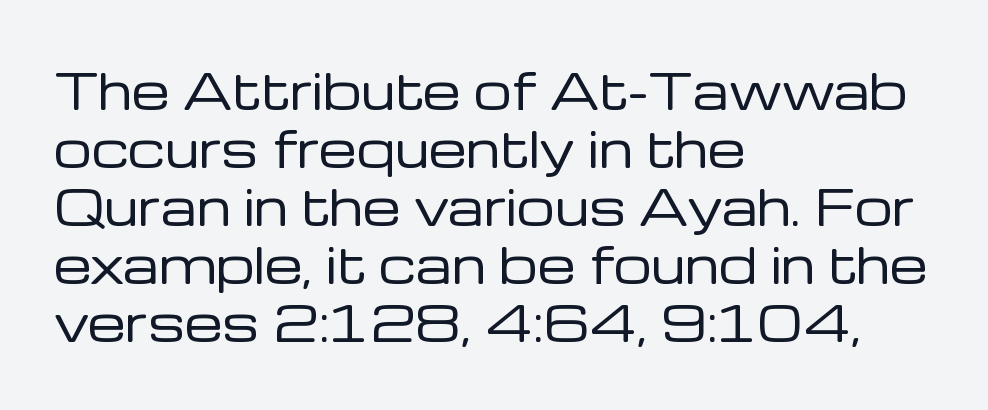
Do the characters align in a grid? No, the font is proportional. The text was rendered using a sans face with plain stroke endings. Glyph-to-glyph distance matches everyday printed text. Is the block centered? No — it sits flush against the left margin.
